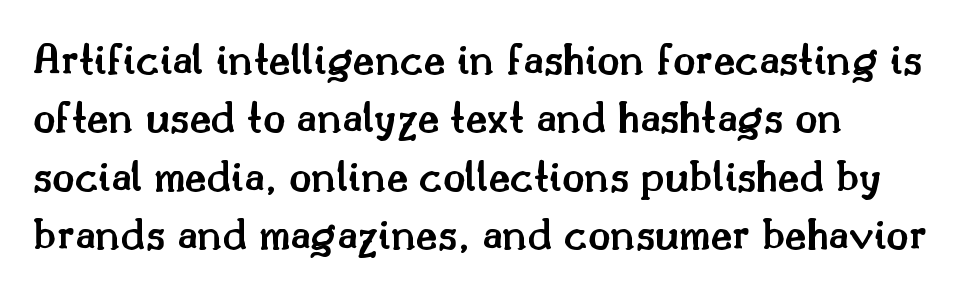
Is the letter spacing exaggerated? No — it looks like the ordinary default. Old-style or modern, the face here clearly has serifs. The face used here is proportionally spaced, like ordinary book or web type. The typesetting leans somewhat heavy: a semibold. Italic: no, the glyphs are upright roman. The space between consecutive lines is moderate.
